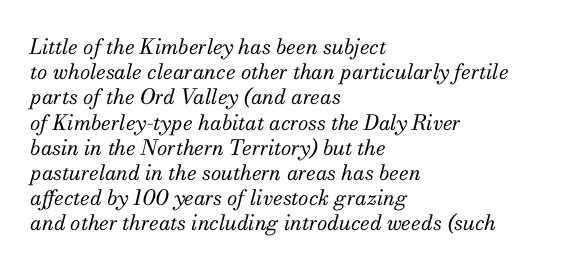
The image shows 21 px text type, italic (leaning right); set left-aligned, line spacing 1.2x, normal letter spacing, not underlined.
